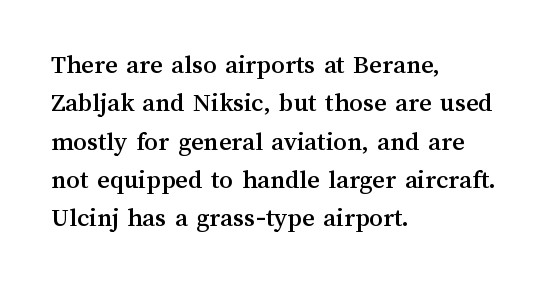
Compared with typical paragraphs, the rows here are spaced about the same. Posture: straight, roman, zero tilt. Inter-character spacing is left at the font's built-in metrics. The space beneath each line is pristine and unruled. The compositor pushed each line to the left boundary.
